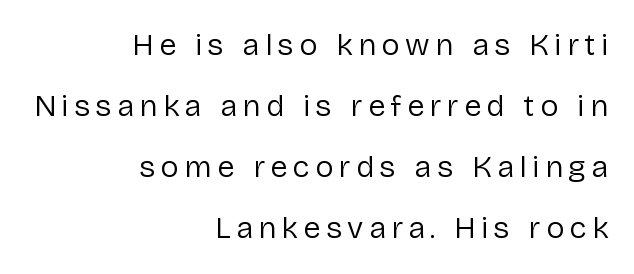
Q: Is the text bold? A: No.
Q: Is the text italic (slanted)? A: No, it is upright.
Q: Is the typeface a serif or a sans-serif typeface? A: Sans-serif.
Q: Is the text underlined? A: No.
Q: How is the paragraph aligned? A: Right-aligned.
Q: Is the spacing between lines tight, normal or loose? A: Loose.
Q: Width (condensed, normal, or wide)? A: Normal.
Q: Stroke contrast? A: Low.
Q: x-height? A: Medium.
Q: Monospaced? A: No.
